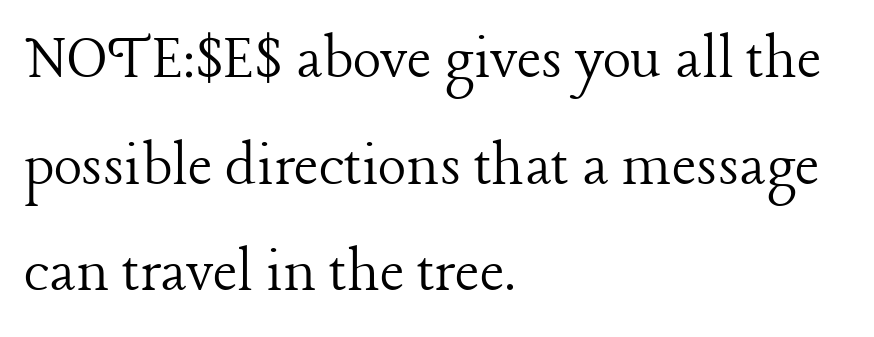
The image shows 67 px light serif type, upright; set left-aligned, normal line spacing (1.59x), normal letter spacing, not underlined; low stroke contrast and a medium x-height.
